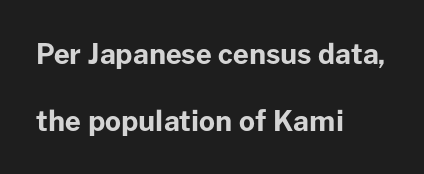
The image shows 28 px bold sans-serif type, upright; set left-aligned, loose line spacing (2.39x), normal letter spacing, not underlined; low stroke contrast and a medium x-height.
